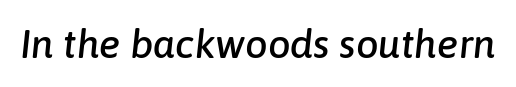
{"italic": "yes", "lean": "right", "slant_degrees": 6, "width": "normal", "stroke_contrast": "low", "x_height": "medium", "monospaced": "no", "underline": "no", "letter_spacing": "normal", "letter_spacing_em": 0.0, "glyph_px": 40}
